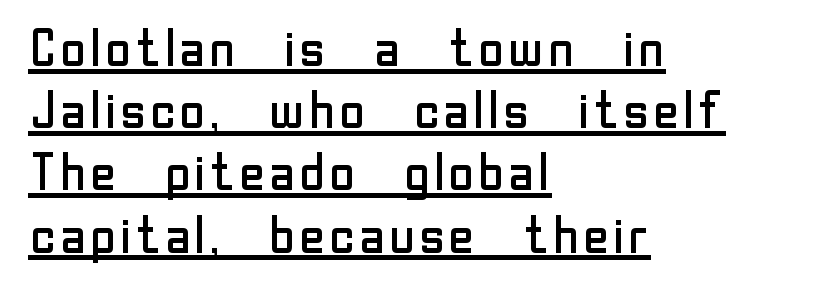
The image shows 51 px regular-weight sans-serif type, upright; set left-aligned, line spacing 1.22x, normal letter spacing, underlined; low stroke contrast and a medium x-height.
